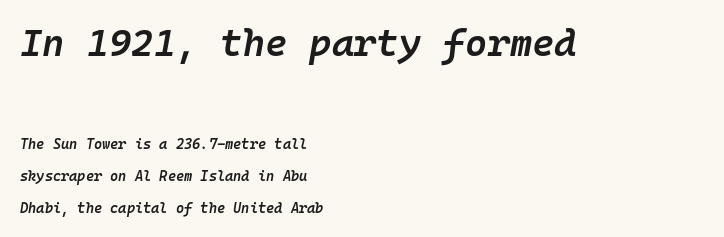
{"italic": "yes", "lean": "right", "slant_degrees": 10, "bold": "semi", "weight": "semibold", "width": "normal", "stroke_contrast": "low", "x_height": "medium", "monospaced": "yes", "underline": "no", "align": "left", "line_spacing": "loose", "line_spacing_ratio": 2.26, "letter_spacing": "normal", "letter_spacing_em": 0.0, "larger_block": "first", "size_ratio": 2.71, "glyph_px": 38}
